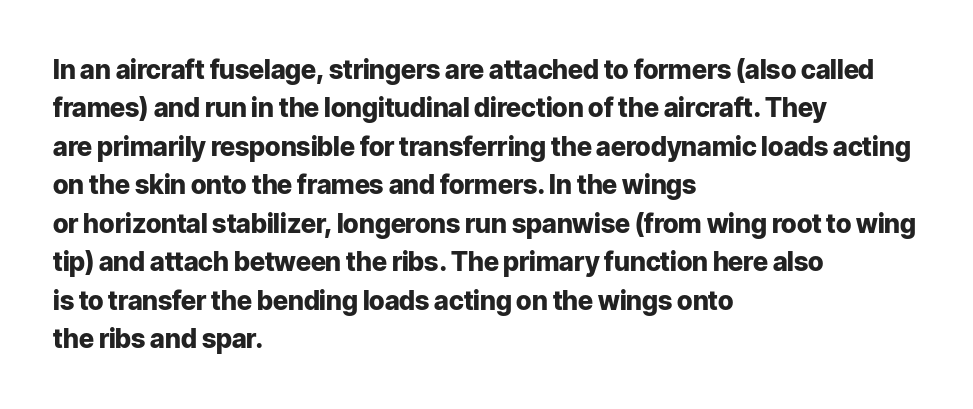
Q: Is the text bold? A: Yes.
Q: Is the text italic (slanted)? A: No, it is upright.
Q: Is the text underlined? A: No.
Q: How is the paragraph aligned? A: Left-aligned.
Q: Is the spacing between letters normal or unusually wide? A: Normal.
Q: Is the spacing between lines tight, normal or loose? A: Normal.
